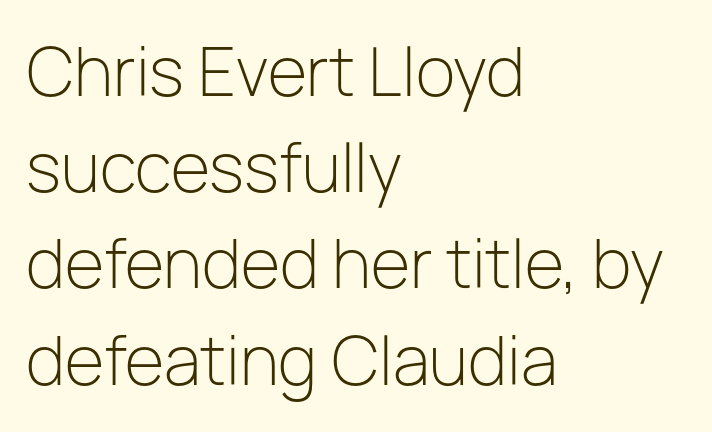
{"serif": "no", "italic": "no", "bold": "no", "weight": "light", "width": "normal", "stroke_contrast": "low", "x_height": "medium", "monospaced": "no", "underline": "no", "align": "left", "line_spacing": "normal", "line_spacing_ratio": 1.48, "letter_spacing": "normal", "letter_spacing_em": 0.0, "glyph_px": 65}
